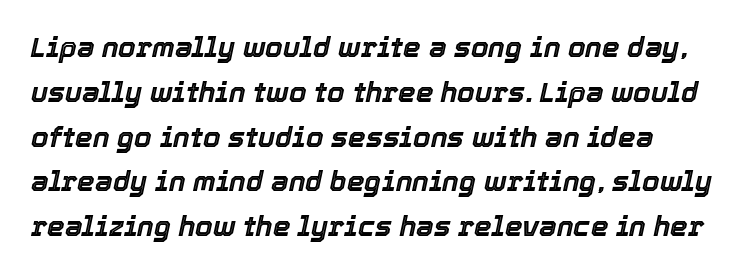
Does the leading feel generous? No, just average. Where is the straight margin? On the left. The passage shown is not underscored anywhere. Standard letterfit; no display-style spreading of the glyphs. Designer's note — italics engaged. You could not count columns in this text — the font is proportionally spaced.
